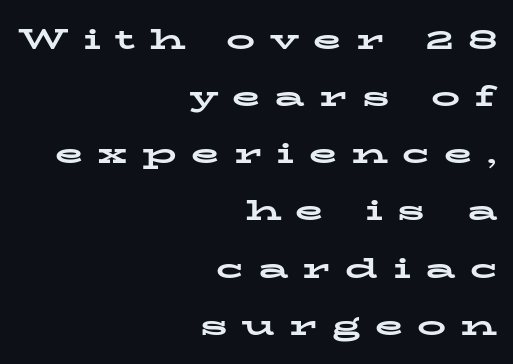
{"serif": "yes", "italic": "no", "bold": "yes", "weight": "bold", "width": "wide", "stroke_contrast": "low", "x_height": "medium", "monospaced": "no", "underline": "no", "align": "right", "line_spacing": "loose", "line_spacing_ratio": 1.97, "letter_spacing": "wide", "letter_spacing_em": 0.49, "glyph_px": 29}
